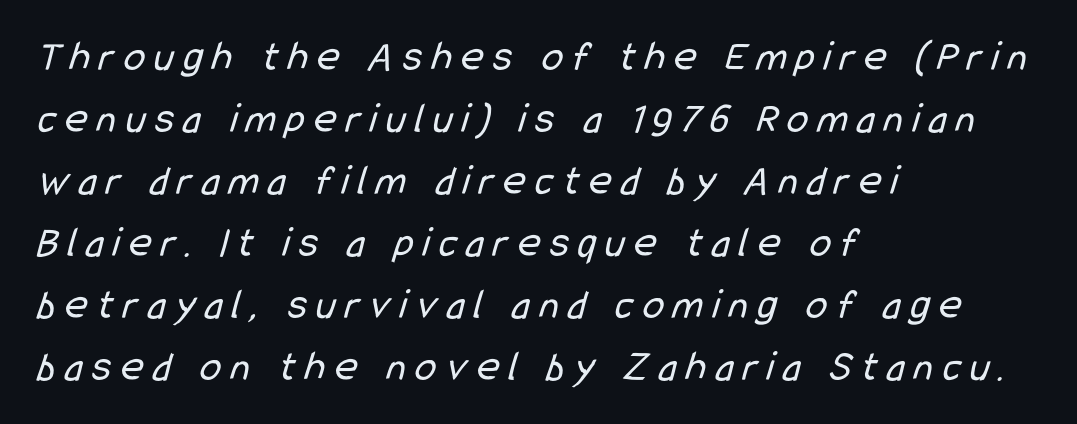
Interline gaps are of average width in this sample. This rendering uses left alignment, leaving the right contour irregular. The face used here is proportionally spaced, like ordinary book or web type. The type is letterspaced generously, with wide tracking.
